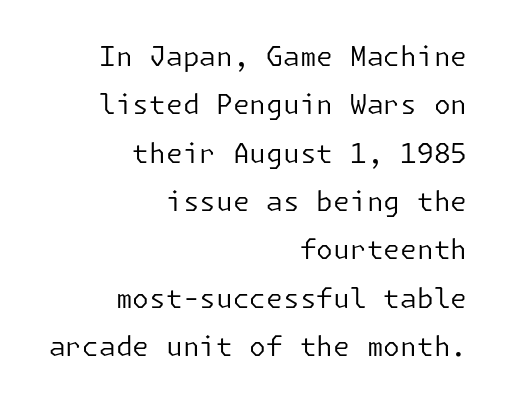
Q: Is the text bold? A: No.
Q: Is the text italic (slanted)? A: No, it is upright.
Q: Is the text underlined? A: No.
Q: How is the paragraph aligned? A: Right-aligned.
Q: Is the spacing between letters normal or unusually wide? A: Normal.
